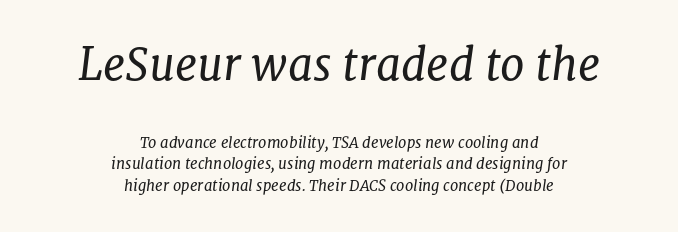
The vertical gap from one line to the next is medium. Do the characters align in a grid? No, the font is proportional. The gap between lines stays unmarked. Yep, that's italic — everything's leaning.
